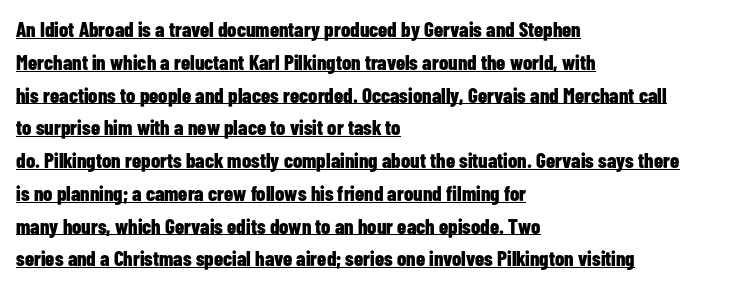
{"italic": "no", "bold": "yes", "underline": "yes", "align": "left", "line_spacing": "normal", "line_spacing_ratio": 1.56, "letter_spacing": "normal", "letter_spacing_em": 0.0, "glyph_px": 21}
